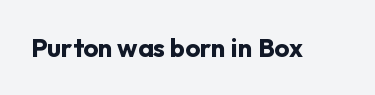
{"italic": "no", "bold": "yes", "underline": "no", "letter_spacing": "normal", "letter_spacing_em": 0.0, "glyph_px": 26}
